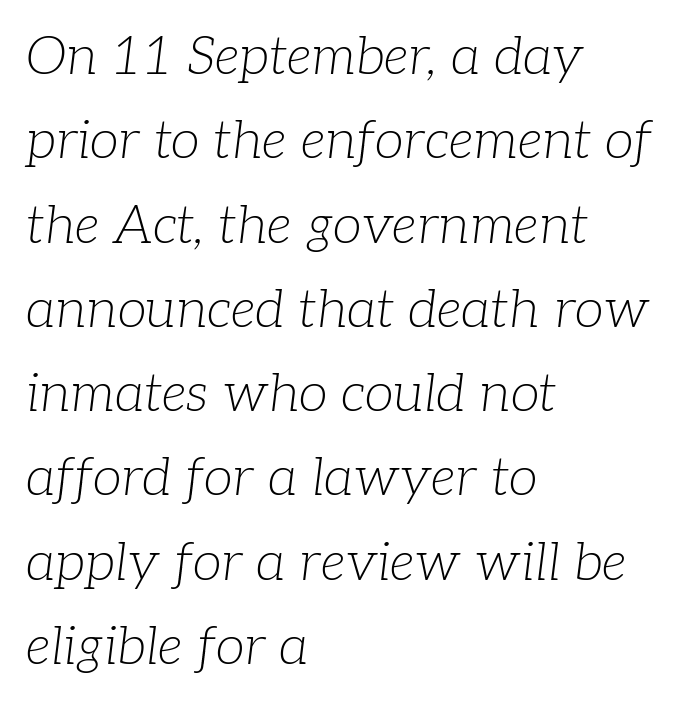
Q: Is the text bold? A: No.
Q: Is the text italic (slanted)? A: Yes, it leans right by about 7 degrees.
Q: Is the typeface a serif or a sans-serif typeface? A: Serif.
Q: Is the text underlined? A: No.
Q: How is the paragraph aligned? A: Left-aligned.
Q: Is the spacing between letters normal or unusually wide? A: Normal.
Q: Is the spacing between lines tight, normal or loose? A: Normal.
Q: Width (condensed, normal, or wide)? A: Normal.
Q: Stroke contrast? A: Low.
Q: x-height? A: Medium.
Q: Monospaced? A: No.
